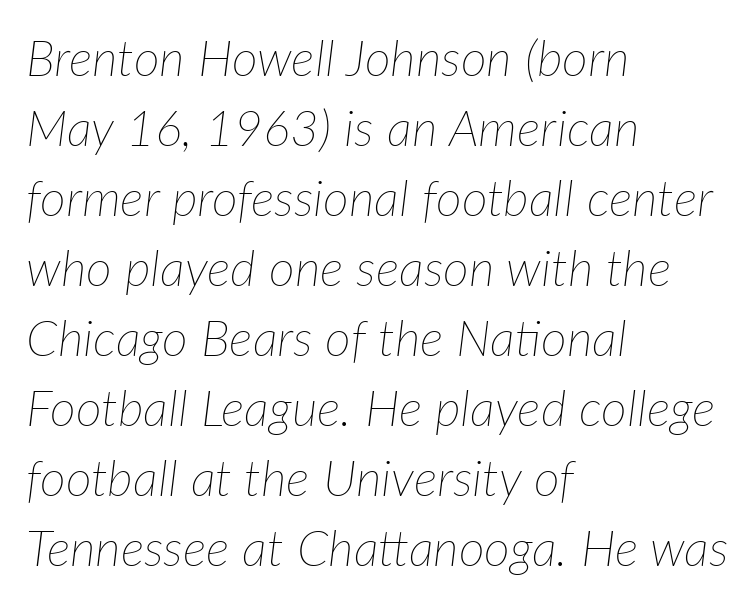
Q: Is the text bold? A: No.
Q: Is the text italic (slanted)? A: Yes, it leans right by about 7 degrees.
Q: Is the text underlined? A: No.
Q: How is the paragraph aligned? A: Left-aligned.
Q: Is the spacing between letters normal or unusually wide? A: Normal.
Q: Is the spacing between lines tight, normal or loose? A: Normal.
Q: Width (condensed, normal, or wide)? A: Normal.
Q: Stroke contrast? A: Low.
Q: x-height? A: Medium.
Q: Monospaced? A: No.
